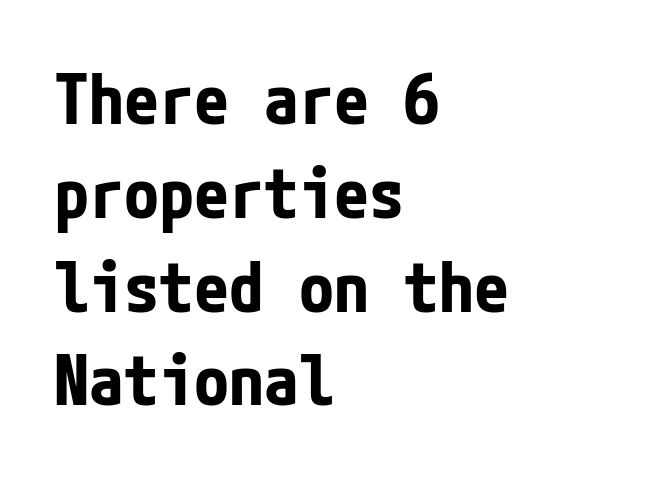
The image shows 70 px bold, condensed sans-serif type, upright; set left-aligned, normal line spacing (1.34x), normal letter spacing, not underlined; low stroke contrast and a medium x-height.
